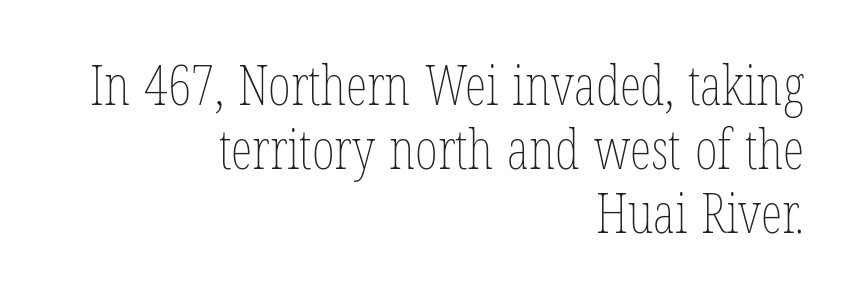
{"italic": "no", "bold": "no", "weight": "thin", "width": "condensed", "stroke_contrast": "low", "x_height": "medium", "monospaced": "no", "underline": "no", "align": "right", "line_spacing_ratio": 1.16, "letter_spacing": "normal", "letter_spacing_em": 0.0, "glyph_px": 55}
